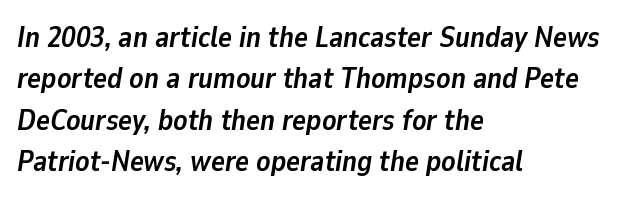
{"italic": "yes", "lean": "right", "slant_degrees": 9, "bold": "yes", "weight": "semibold", "width": "normal", "stroke_contrast": "low", "x_height": "medium", "monospaced": "no", "underline": "no", "align": "left", "line_spacing": "normal", "line_spacing_ratio": 1.43, "letter_spacing": "normal", "letter_spacing_em": 0.0, "glyph_px": 29}
